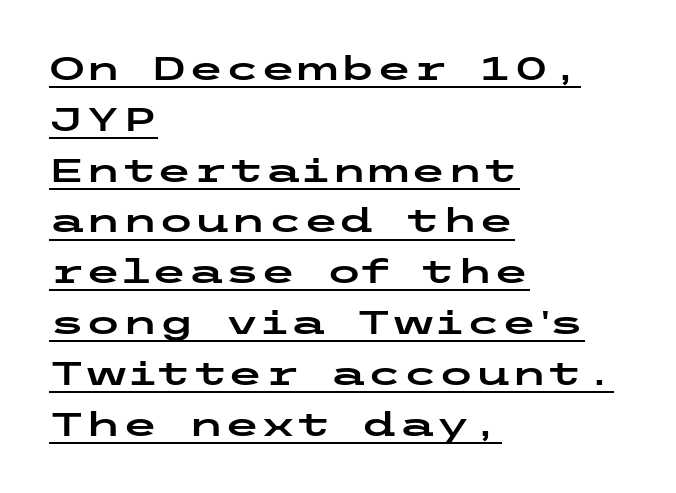
{"serif": "no", "italic": "no", "width": "wide", "stroke_contrast": "low", "x_height": "medium", "underline": "yes", "align": "left", "line_spacing": "normal", "line_spacing_ratio": 1.54, "letter_spacing": "normal", "letter_spacing_em": 0.0, "glyph_px": 33}
